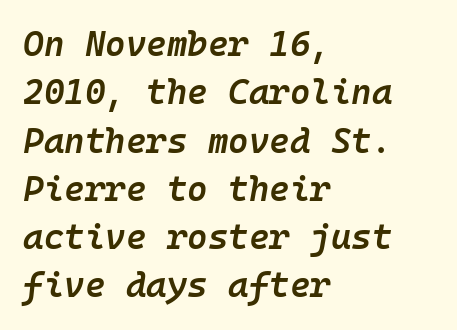
There's an unmistakable incline to the writing here. Whoever set this chose a conventional vertical rhythm. Every row of glyphs begins at an identical x-position on the left. Characters follow at the spacing the type designer built in.
